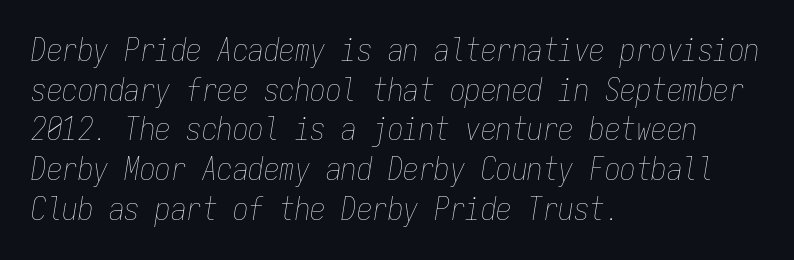
The image shows 31 px thin, condensed type, italic (leaning right), monospaced; set left-aligned, normal line spacing (1.28x), normal letter spacing, not underlined; low stroke contrast and a medium x-height.
